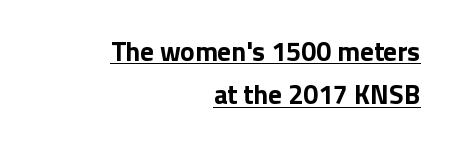
Q: Is the text bold? A: Yes.
Q: Is the text italic (slanted)? A: No, it is upright.
Q: Is the text underlined? A: Yes.
Q: How is the paragraph aligned? A: Right-aligned.
Q: Is the spacing between letters normal or unusually wide? A: Normal.
Q: Is the spacing between lines tight, normal or loose? A: Normal.
